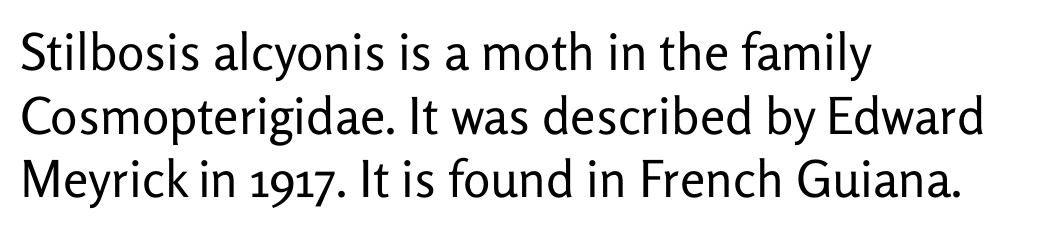
Q: Is the text bold? A: No.
Q: Is the text italic (slanted)? A: No, it is upright.
Q: Is the typeface a serif or a sans-serif typeface? A: Sans-serif.
Q: Is the text underlined? A: No.
Q: How is the paragraph aligned? A: Left-aligned.
Q: Is the spacing between letters normal or unusually wide? A: Normal.
Q: Is the spacing between lines tight, normal or loose? A: Normal.
Q: Width (condensed, normal, or wide)? A: Normal.
Q: Stroke contrast? A: Low.
Q: x-height? A: Medium.
Q: Monospaced? A: No.
